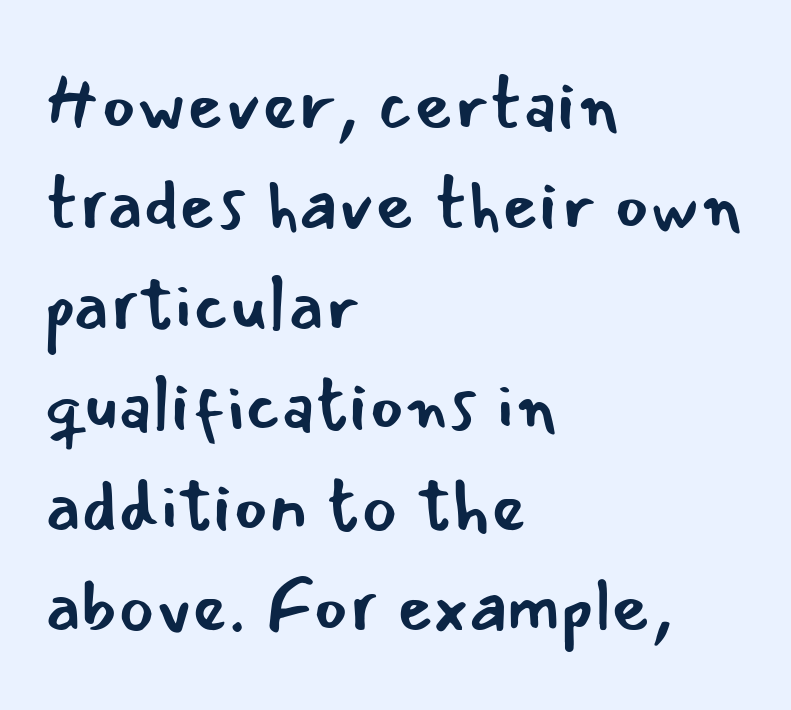
The image shows 75 px regular-weight sans-serif type, upright; set left-aligned, normal line spacing (1.34x), normal letter spacing, not underlined; low stroke contrast and a small x-height.
